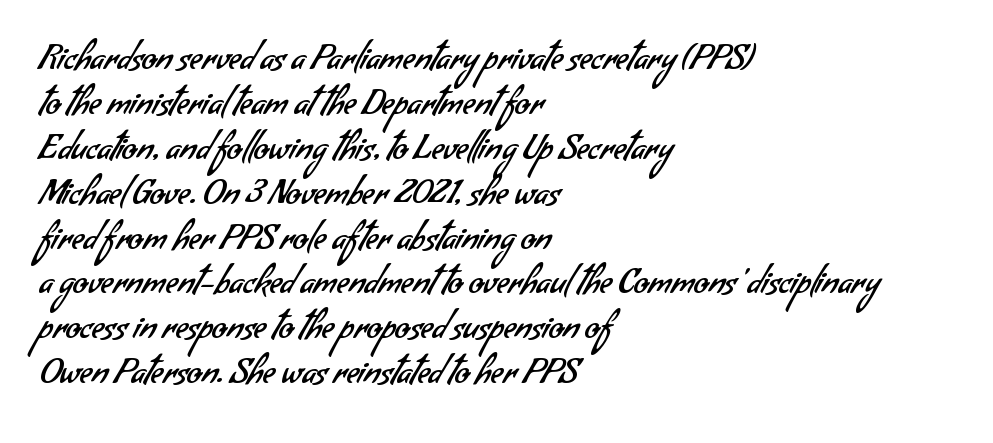
Q: Is the text bold? A: No.
Q: Is the typeface a serif or a sans-serif typeface? A: Sans-serif.
Q: Is the text underlined? A: No.
Q: How is the paragraph aligned? A: Left-aligned.
Q: Is the spacing between letters normal or unusually wide? A: Normal.
Q: Is the spacing between lines tight, normal or loose? A: Normal.
Q: Width (condensed, normal, or wide)? A: Normal.
Q: Stroke contrast? A: Low.
Q: x-height? A: Small.
Q: Monospaced? A: No.
